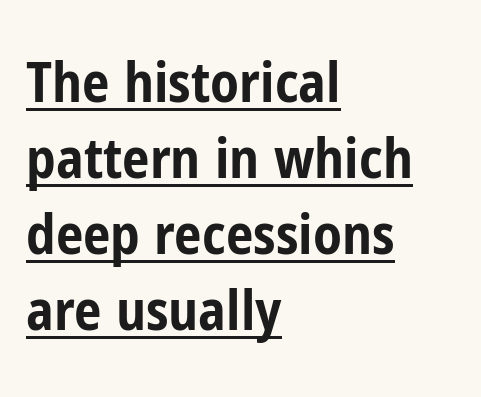
{"serif": "no", "italic": "no", "bold": "yes", "weight": "bold", "width": "condensed", "stroke_contrast": "low", "x_height": "medium", "monospaced": "no", "underline": "yes", "align": "left", "line_spacing": "normal", "line_spacing_ratio": 1.38, "letter_spacing": "normal", "letter_spacing_em": 0.0, "glyph_px": 55}
